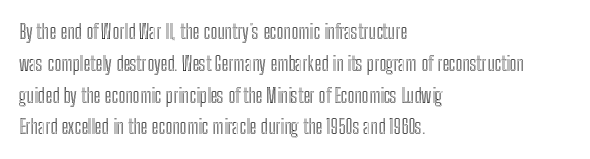
{"italic": "no", "underline": "no", "align": "left", "line_spacing": "normal", "line_spacing_ratio": 1.59, "letter_spacing": "normal", "letter_spacing_em": 0.0, "glyph_px": 20}
